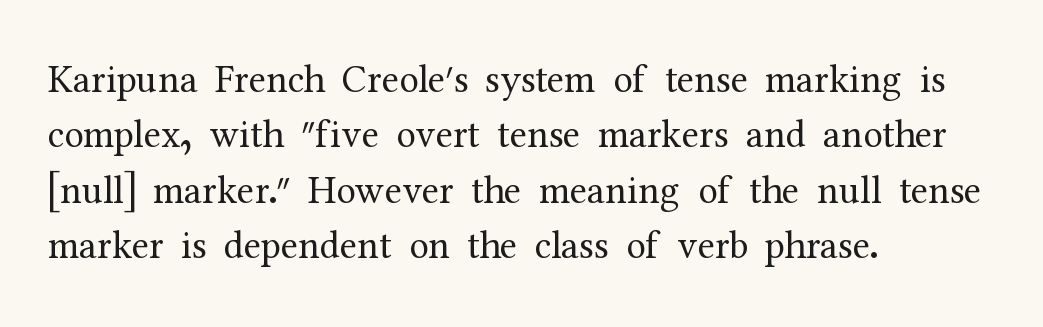
{"serif": "yes", "italic": "no", "bold": "no", "weight": "regular", "width": "normal", "stroke_contrast": "medium", "x_height": "medium", "monospaced": "no", "underline": "no", "align": "left", "line_spacing": "normal", "line_spacing_ratio": 1.42, "letter_spacing": "normal", "letter_spacing_em": 0.0, "glyph_px": 39}
